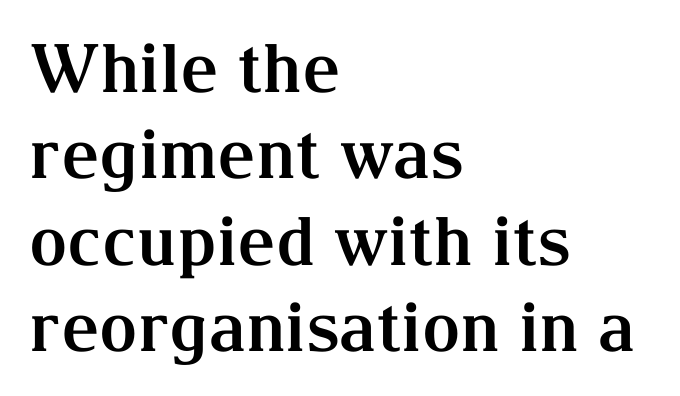
{"serif": "yes", "italic": "no", "bold": "yes", "weight": "bold", "width": "normal", "stroke_contrast": "medium", "x_height": "medium", "monospaced": "no", "underline": "no", "align": "left", "line_spacing": "normal", "line_spacing_ratio": 1.29, "letter_spacing": "normal", "letter_spacing_em": 0.0, "glyph_px": 67}
